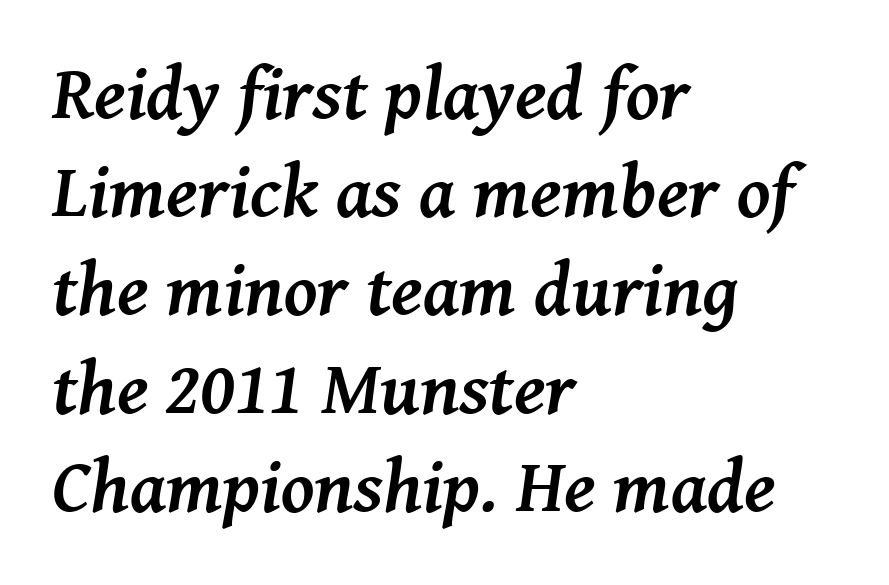
Glance below the letters and you will spot only blank space. Caption: standard tracking, unaltered. The passage shown is typed in a proportional face where columns would drift. Look at the stroke-to-counter ratio: heavy, a bold.
